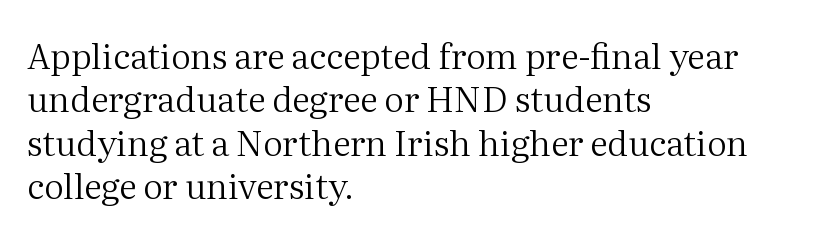
{"serif": "yes", "italic": "no", "bold": "no", "weight": "regular", "width": "normal", "stroke_contrast": "medium", "x_height": "medium", "monospaced": "no", "underline": "no", "align": "left", "line_spacing_ratio": 1.24, "letter_spacing": "normal", "letter_spacing_em": 0.0, "glyph_px": 35}
